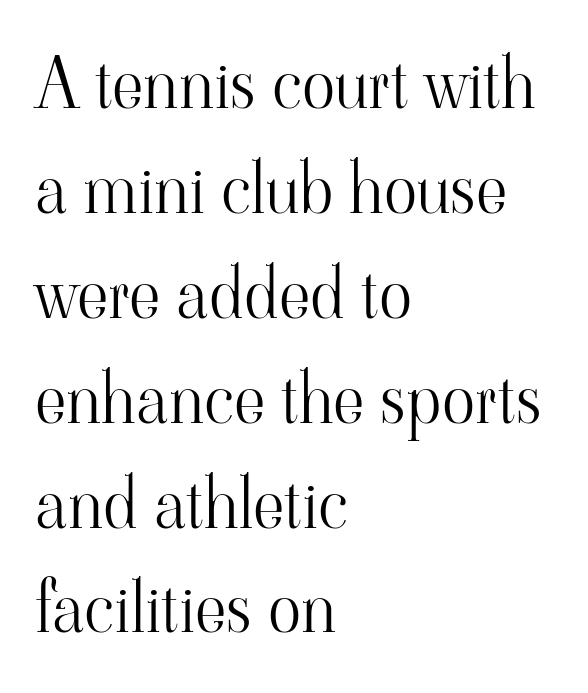
Q: Is the text bold? A: No.
Q: Is the text italic (slanted)? A: No, it is upright.
Q: Is the typeface a serif or a sans-serif typeface? A: Serif.
Q: Is the text underlined? A: No.
Q: How is the paragraph aligned? A: Left-aligned.
Q: Is the spacing between letters normal or unusually wide? A: Normal.
Q: Is the spacing between lines tight, normal or loose? A: Normal.
Q: Width (condensed, normal, or wide)? A: Normal.
Q: Stroke contrast? A: High.
Q: x-height? A: Small.
Q: Monospaced? A: No.
